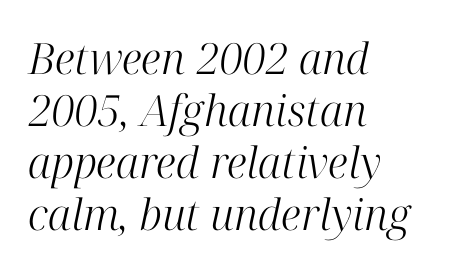
Q: Is the text bold? A: No.
Q: Is the text italic (slanted)? A: Yes, it leans right by about 12 degrees.
Q: Is the typeface a serif or a sans-serif typeface? A: Serif.
Q: Is the text underlined? A: No.
Q: How is the paragraph aligned? A: Left-aligned.
Q: Is the spacing between letters normal or unusually wide? A: Normal.
Q: Width (condensed, normal, or wide)? A: Normal.
Q: Stroke contrast? A: High.
Q: x-height? A: Medium.
Q: Monospaced? A: No.
